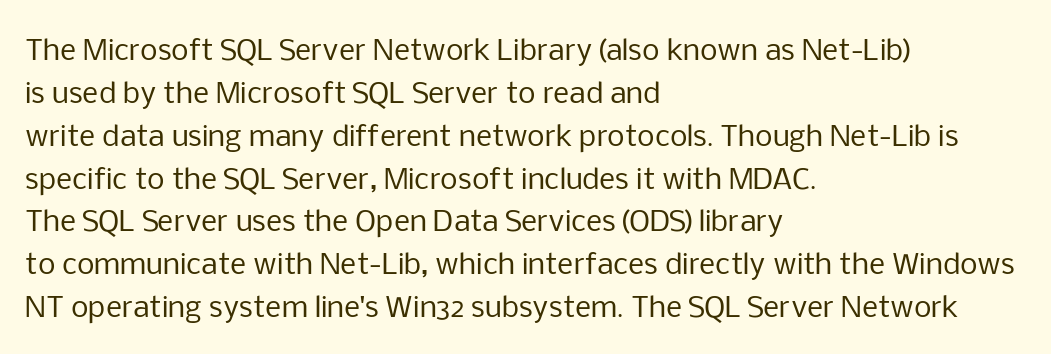
Q: Is the text bold? A: No.
Q: Is the text italic (slanted)? A: No, it is upright.
Q: Is the typeface a serif or a sans-serif typeface? A: Sans-serif.
Q: Is the text underlined? A: No.
Q: How is the paragraph aligned? A: Left-aligned.
Q: Is the spacing between letters normal or unusually wide? A: Normal.
Q: Is the spacing between lines tight, normal or loose? A: Normal.
Q: Width (condensed, normal, or wide)? A: Normal.
Q: Stroke contrast? A: Low.
Q: x-height? A: Medium.
Q: Monospaced? A: No.
